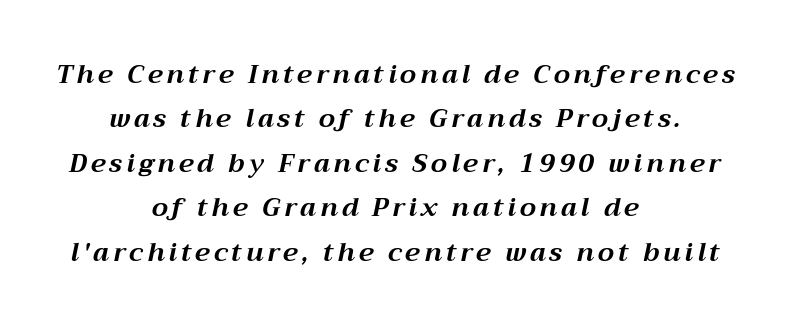
Italic? Definitely — the glyphs are oblique. The zone under the glyphs is completely vacant. The rendering positions every line midway between the sides. Weight check: bold — yes, fully.
